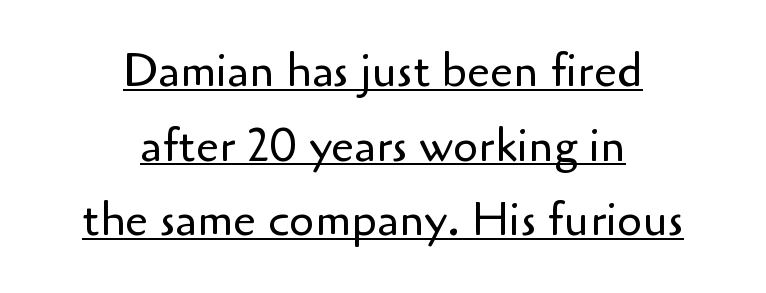
The image shows 46 px regular-weight sans-serif type, upright; set centered, normal line spacing (1.62x), normal letter spacing, underlined; low stroke contrast and a small x-height.
